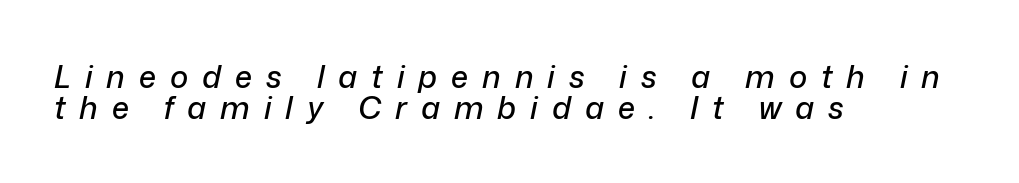
{"italic": "yes", "lean": "right", "slant_degrees": 12, "width": "normal", "stroke_contrast": "low", "x_height": "medium", "monospaced": "no", "underline": "no", "align": "left", "line_spacing": "tight", "line_spacing_ratio": 0.99, "letter_spacing": "wide", "letter_spacing_em": 0.45, "glyph_px": 31}
